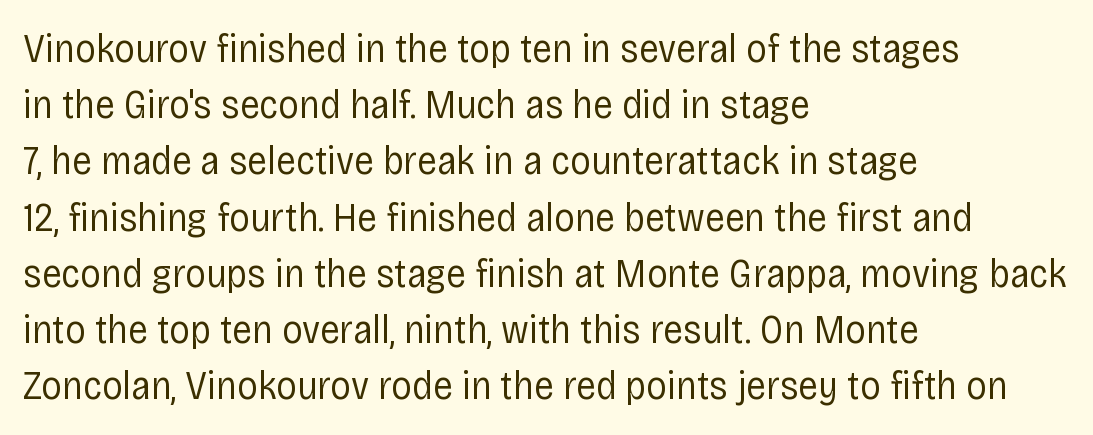
The image shows 41 px regular-weight, condensed sans-serif type, upright; set left-aligned, normal line spacing (1.37x), normal letter spacing, not underlined; low stroke contrast and a large x-height.
